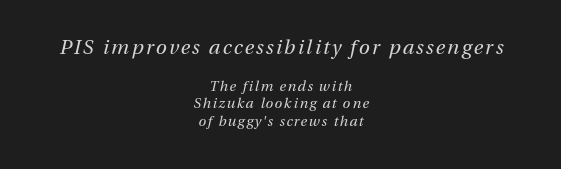
Q: Is the text bold? A: No.
Q: Is the text italic (slanted)? A: Yes, it leans right by about 13 degrees.
Q: Is the text underlined? A: No.
Q: How is the paragraph aligned? A: Centered.
Q: Which block of text is set in a larger size, the first (top) or the second (bottom)? A: The first (top) one.
